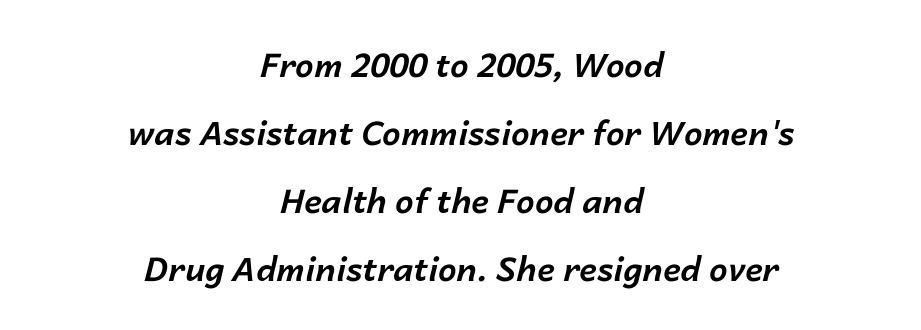
The image shows 33 px bold type, italic (leaning right); set centered, loose line spacing (2.06x), normal letter spacing, not underlined; low stroke contrast and a medium x-height.
